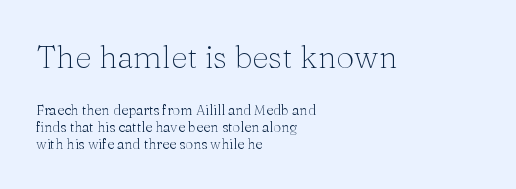
The image shows 32 px light serif type, upright; set left-aligned, line spacing 1.22x, normal letter spacing, not underlined; the first (top) block is 2.29x larger; medium stroke contrast and a medium x-height.
